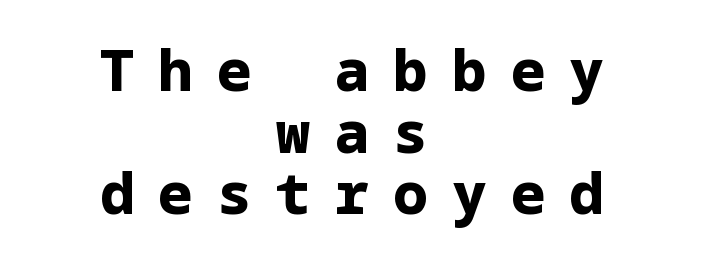
Any mark beneath the type? The region is blank. Typographic density is high because the face is bold. The vertical gap from one line to the next is small. Between one letter and the next there's a generous, obvious gap.
